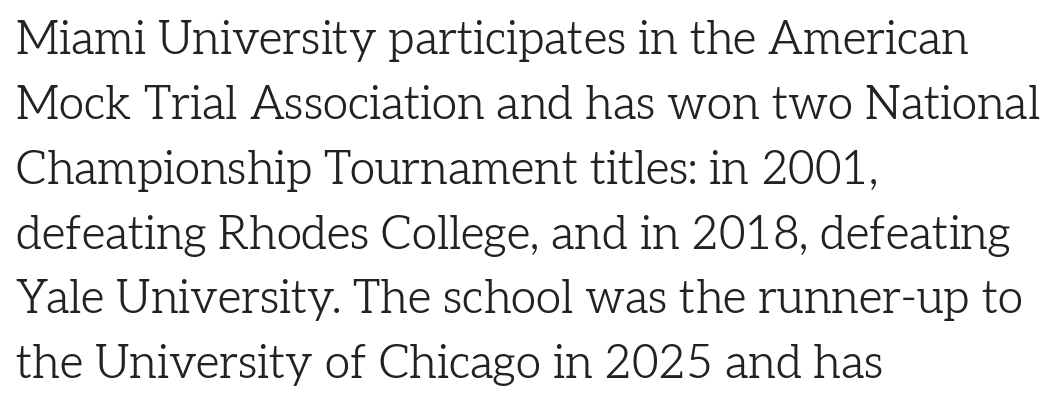
Q: Is the text bold? A: No.
Q: Is the text italic (slanted)? A: No, it is upright.
Q: Is the typeface a serif or a sans-serif typeface? A: Serif.
Q: Is the text underlined? A: No.
Q: How is the paragraph aligned? A: Left-aligned.
Q: Is the spacing between letters normal or unusually wide? A: Normal.
Q: Is the spacing between lines tight, normal or loose? A: Normal.
Q: Width (condensed, normal, or wide)? A: Normal.
Q: Stroke contrast? A: Low.
Q: x-height? A: Medium.
Q: Monospaced? A: No.
